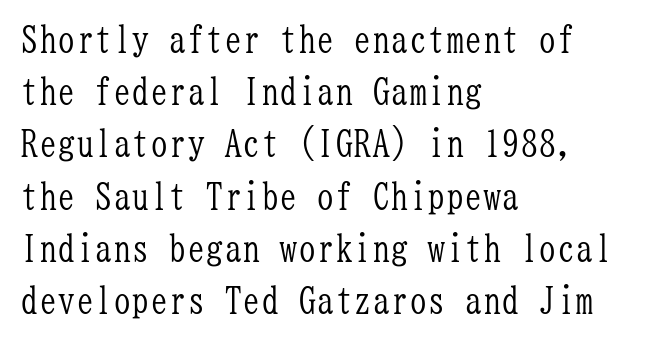
No italicization has been applied; the sample stays upright. The line-height multiplier appears to be the usual default. No heavy texture on the line: the type isn't bold. This sample has the even, mechanical cadence of fixed-width lettering.
